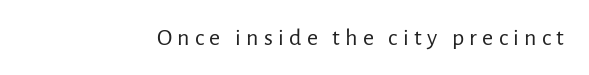
Stroke mass is kept to a normal reading level or below. The glyphs are unaccompanied by any horizontal stroke below them. Look at the tracking — it's clearly loosened, letters drifting apart. Every character sits straight up, as roman type does.
